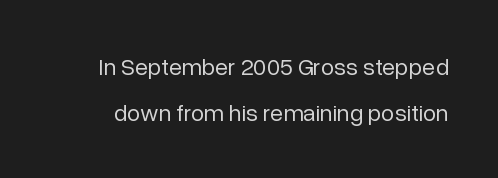
Q: Is the text bold? A: No.
Q: Is the text italic (slanted)? A: No, it is upright.
Q: Is the text underlined? A: No.
Q: Is the spacing between letters normal or unusually wide? A: Normal.
Q: Is the spacing between lines tight, normal or loose? A: Loose.
